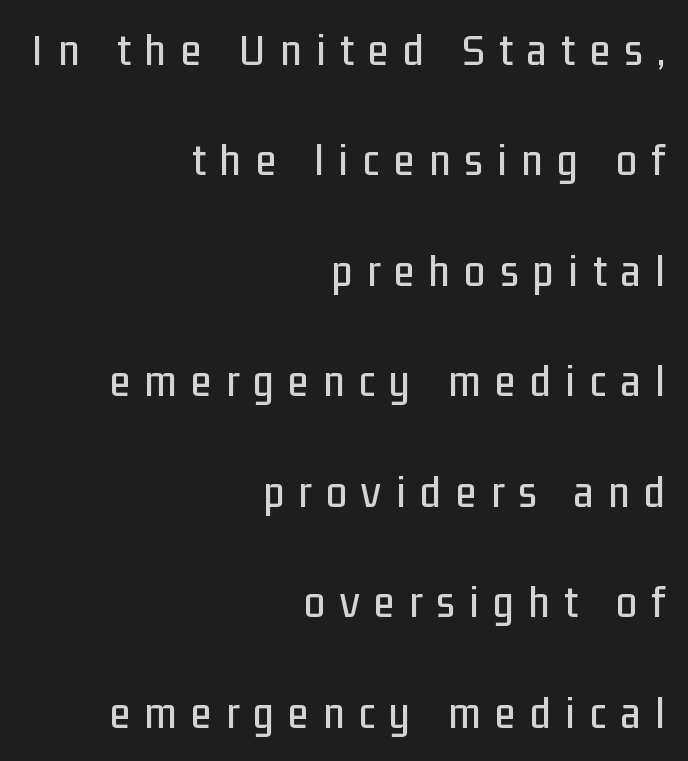
The foot of each line stays bare and open. The glyphs in this specimen are sans serif. Right-aligned paragraph, ragged on the left. The face used here is proportionally spaced, like ordinary book or web type. It's the straight-up-and-down kind of type. What's the leading like? Stretched, with rows far apart.
